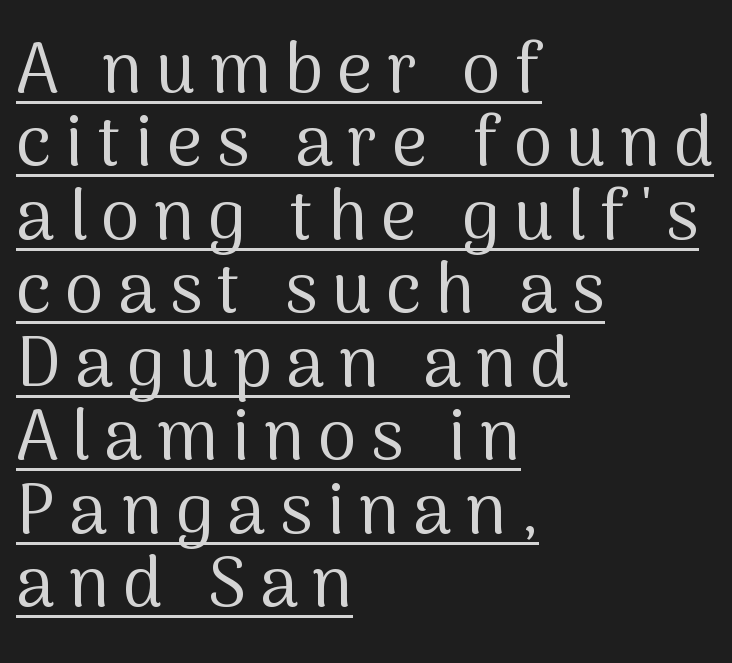
Is this a fixed-width face? No — the glyphs have proportional, varying widths. Has an underline been added? It has. Reading down the block, your eye returns to a fixed left position each line. These glyphs show unthickened strokes, regular width or finer. Classification — sans serif. Students, observe: this is what under-led, compact text looks like.
